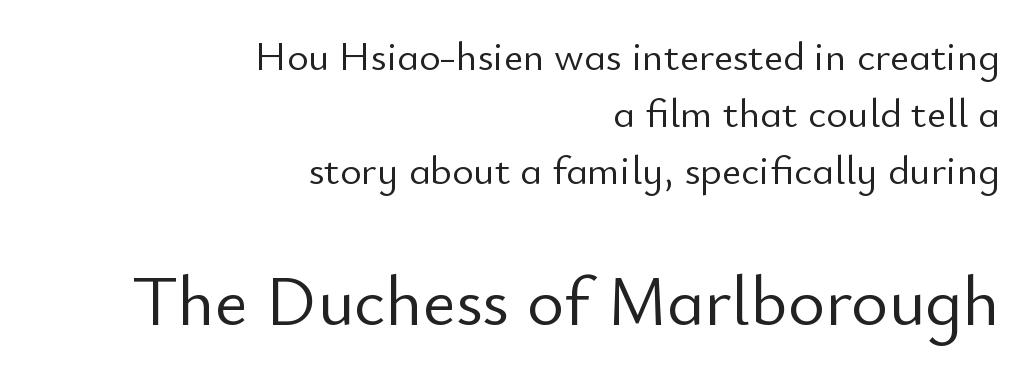
Q: Is the text bold? A: No.
Q: Is the text italic (slanted)? A: No, it is upright.
Q: Is the typeface a serif or a sans-serif typeface? A: Sans-serif.
Q: Is the text underlined? A: No.
Q: How is the paragraph aligned? A: Right-aligned.
Q: Is the spacing between letters normal or unusually wide? A: Normal.
Q: Is the spacing between lines tight, normal or loose? A: Normal.
Q: Which block of text is set in a larger size, the first (top) or the second (bottom)? A: The second (bottom) one.
Q: Width (condensed, normal, or wide)? A: Normal.
Q: Stroke contrast? A: Low.
Q: x-height? A: Small.
Q: Monospaced? A: No.
